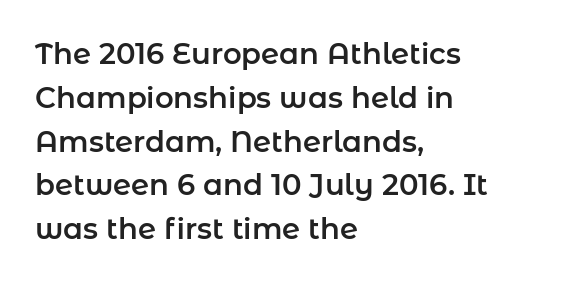
Q: Is the text italic (slanted)? A: No, it is upright.
Q: Is the typeface a serif or a sans-serif typeface? A: Sans-serif.
Q: Is the text underlined? A: No.
Q: How is the paragraph aligned? A: Left-aligned.
Q: Is the spacing between letters normal or unusually wide? A: Normal.
Q: Is the spacing between lines tight, normal or loose? A: Normal.
Q: Width (condensed, normal, or wide)? A: Normal.
Q: Stroke contrast? A: Low.
Q: x-height? A: Medium.
Q: Monospaced? A: No.
